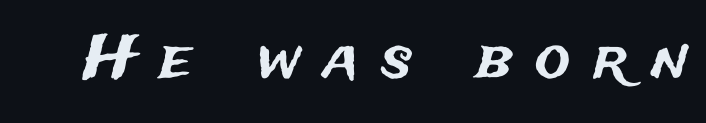
{"serif": "no", "width": "normal", "stroke_contrast": "medium", "x_height": "medium", "monospaced": "no", "underline": "no", "letter_spacing": "wide", "letter_spacing_em": 0.39, "glyph_px": 59}
